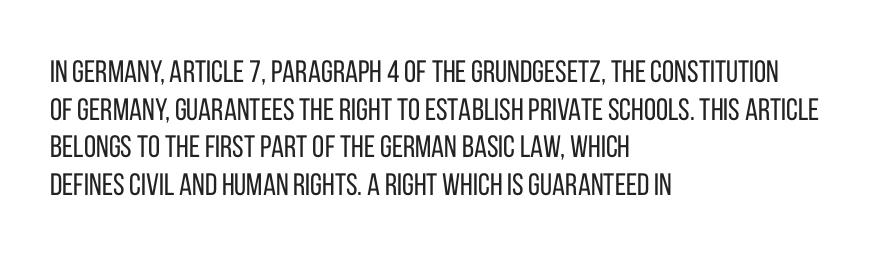
{"serif": "no", "italic": "no", "bold": "no", "weight": "regular", "width": "condensed", "stroke_contrast": "low", "x_height": "large", "monospaced": "no", "underline": "no", "align": "left", "line_spacing_ratio": 1.21, "letter_spacing": "normal", "letter_spacing_em": 0.0, "glyph_px": 31}
